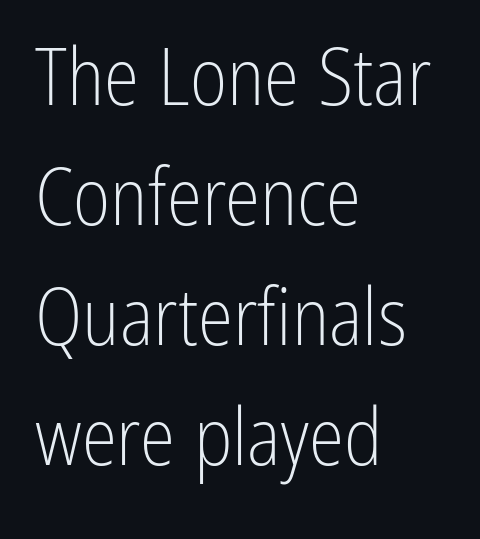
Letters rest on an invisible, unmarked baseline. Notice how the stems are strictly vertical — no italics here. In terms of letterspacing, this is plain default setting. This sample is left-justified, so line endings fall wherever the words run out.
